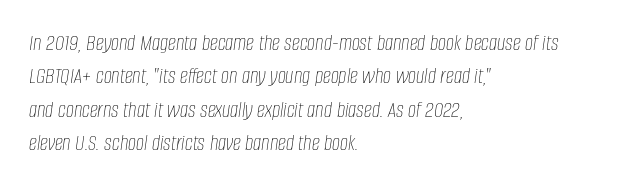
The rendering applies a slant to the glyphs. Letters have the restrained weight of plain body copy at most. Each row of text sits above clean, open space. The face used here is rendered with its standard letterfit. These lines are set flush left with a ragged right edge. Leading matches the norm, producing a regular column.
